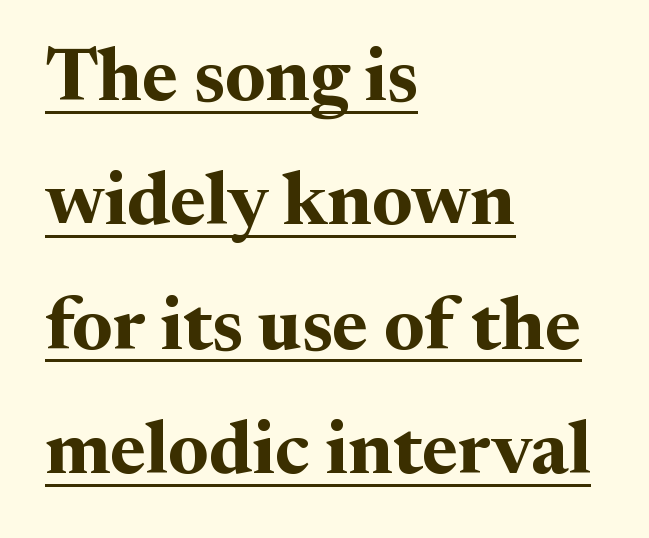
The words here are underlined. Heavy-handed strokes throughout: this text is bold. The lines sit at an ordinary, default distance from one another. The lines are quadded left. Looks like regular typesetting: each glyph gets only the width it needs. No extra tracking has been applied to these lines.
